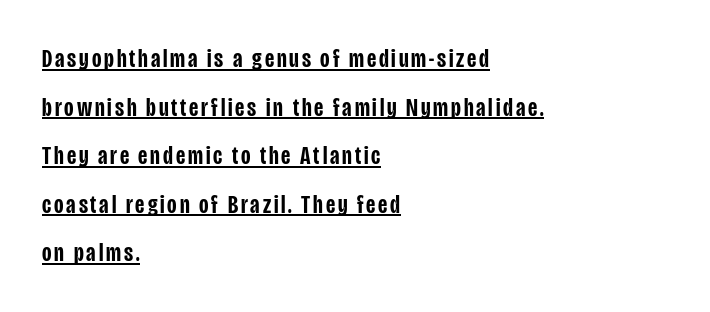
The image shows 26 px text type, upright; set left-aligned, line spacing 1.87x, underlined.
